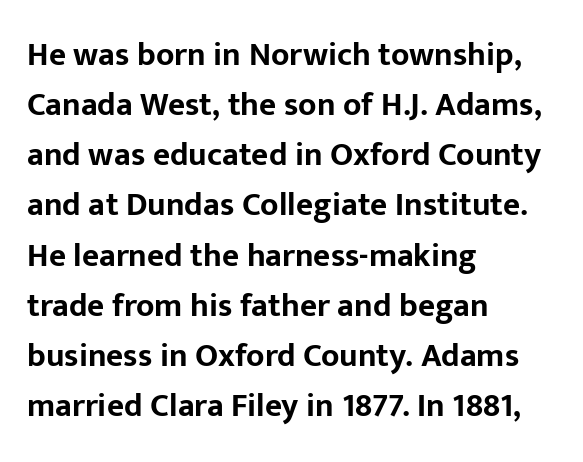
Any mark beneath the type? The region is blank. Posture: upright roman. Caption: standard tracking, unaltered. A typesetter would label this face a sans. Regular leading.
